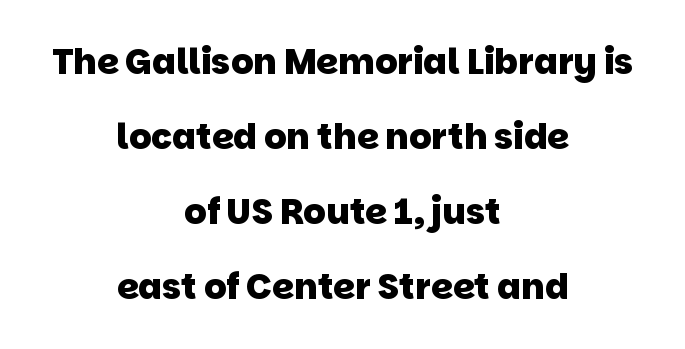
The image shows 35 px heavy sans-serif type; set centered, loose line spacing (2.14x), normal letter spacing, not underlined; low stroke contrast and a large x-height.
